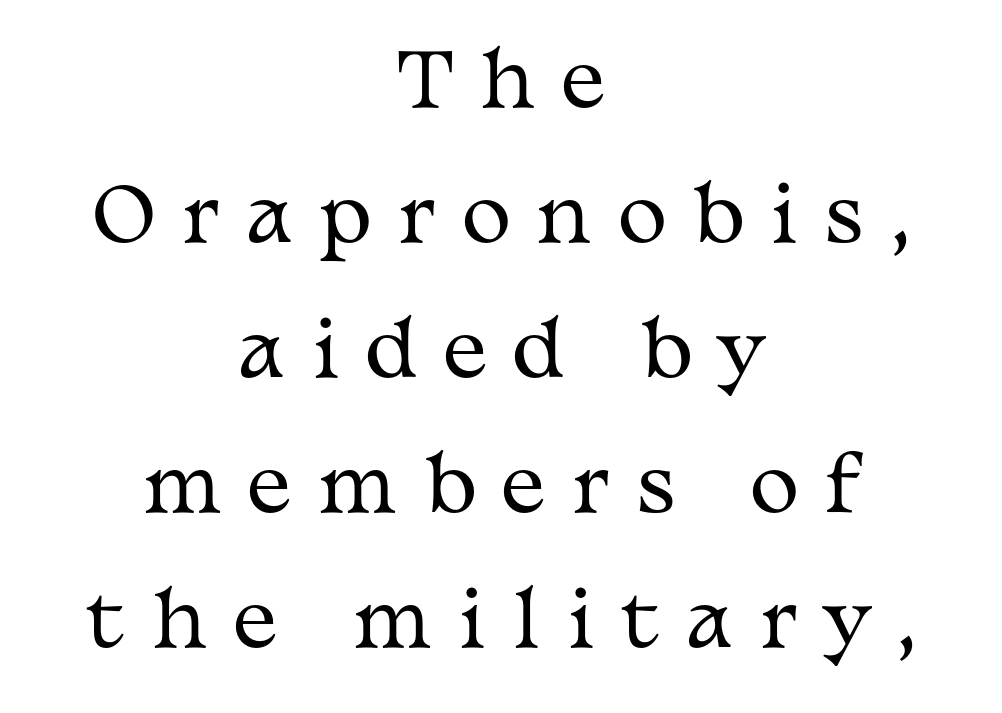
Q: Is the text bold? A: No.
Q: Is the text italic (slanted)? A: No, it is upright.
Q: Is the typeface a serif or a sans-serif typeface? A: Serif.
Q: Is the text underlined? A: No.
Q: How is the paragraph aligned? A: Centered.
Q: Is the spacing between letters normal or unusually wide? A: Unusually wide.
Q: Width (condensed, normal, or wide)? A: Wide.
Q: Stroke contrast? A: Medium.
Q: x-height? A: Medium.
Q: Monospaced? A: No.
